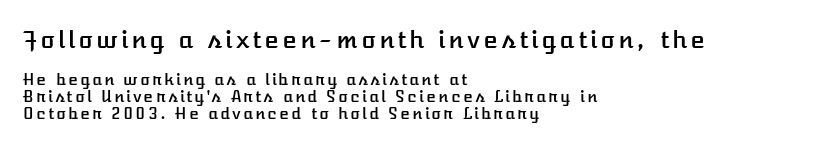
Q: Is the text italic (slanted)? A: No, it is upright.
Q: Is the text underlined? A: No.
Q: How is the paragraph aligned? A: Left-aligned.
Q: Is the spacing between lines tight, normal or loose? A: Tight.
Q: Which block of text is set in a larger size, the first (top) or the second (bottom)? A: The first (top) one.
